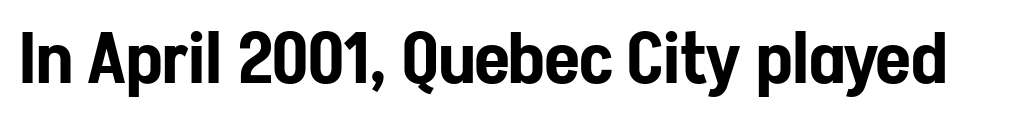
The image shows 71 px condensed sans-serif type, upright; set normal letter spacing, not underlined; low stroke contrast and a medium x-height.
